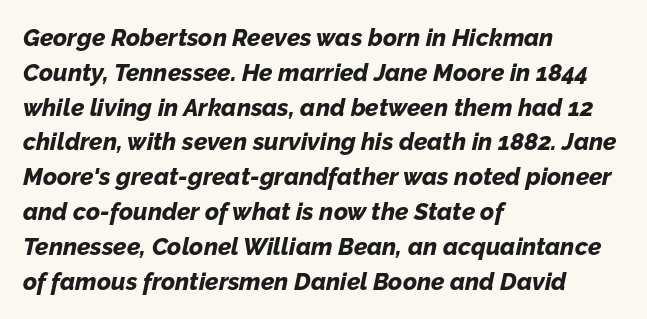
The image shows 24 px bold type, italic (leaning right); set left-aligned, normal line spacing (1.45x), normal letter spacing, not underlined.
